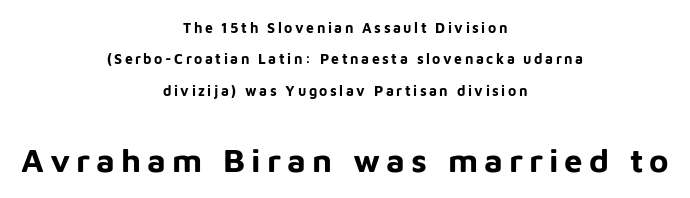
Size hierarchy here favors the trailing block over the leading one. Think of a printed novel: that variable character pitch is what you see here. The text block is weighted toward neither margin, spreading evenly from the middle. Lines of text with bare space underneath. Quick note: not italic, upright. The passage shown is typeset with a sans-serif family.
